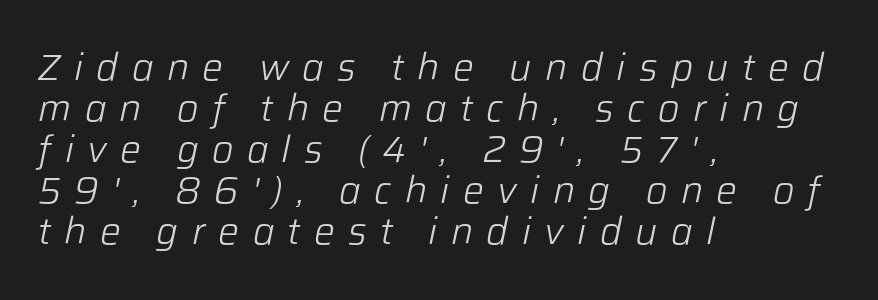
The image shows 37 px light type, italic (leaning right); set left-aligned, tight line spacing (1.11x), unusually wide letter spacing (+0.36 em), not underlined; low stroke contrast and a medium x-height.
